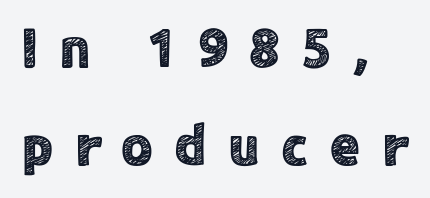
Q: Is the text italic (slanted)? A: No, it is upright.
Q: Is the typeface a serif or a sans-serif typeface? A: Sans-serif.
Q: Is the text underlined? A: No.
Q: How is the paragraph aligned? A: Left-aligned.
Q: Is the spacing between letters normal or unusually wide? A: Unusually wide.
Q: Width (condensed, normal, or wide)? A: Normal.
Q: x-height? A: Medium.
Q: Monospaced? A: No.
